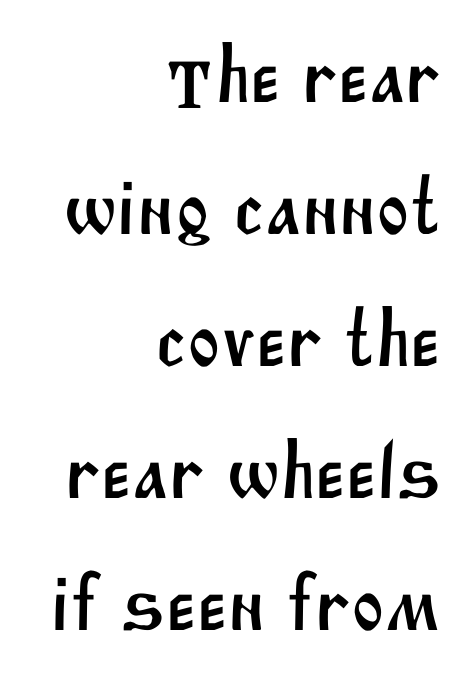
This is sans-serif lettering, the kind often seen on screens and signage. These lines sit exactly where default settings would place them. This sample is right-justified, so line beginnings fall wherever the words allow. Any mark beneath the type? The region is blank.
